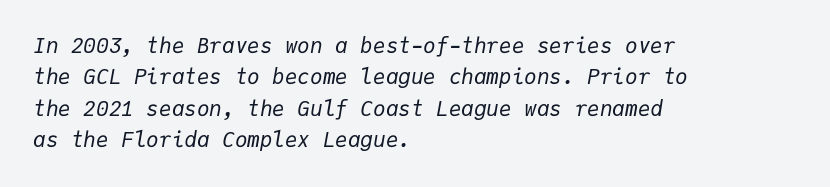
{"italic": "yes", "lean": "right", "slant_degrees": 9, "bold": "no", "underline": "no", "align": "left", "line_spacing": "normal", "line_spacing_ratio": 1.5, "letter_spacing": "normal", "letter_spacing_em": 0.0, "glyph_px": 21}
